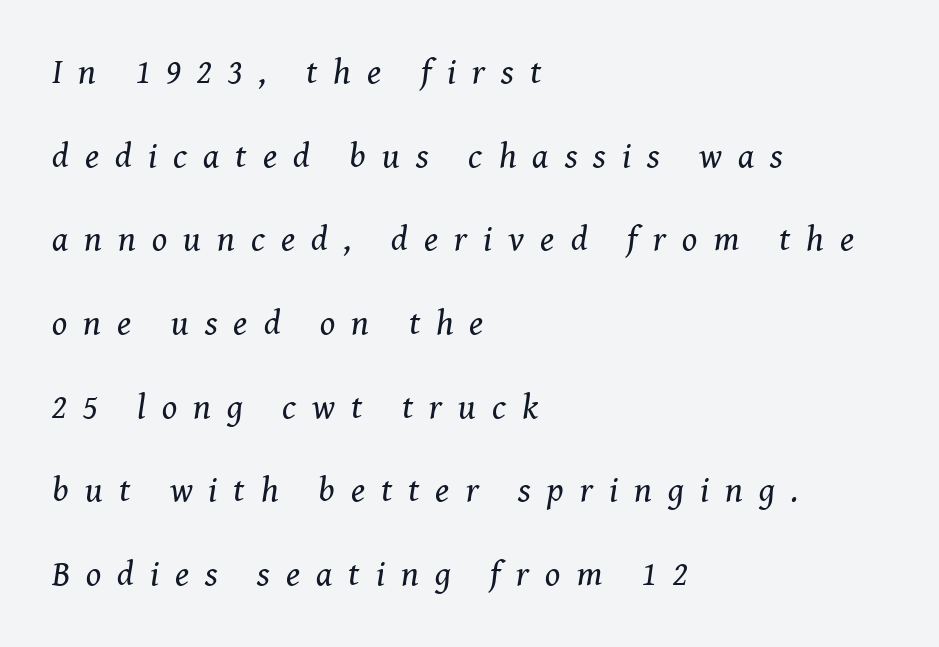
Visually the block forms a straight wall on the left and a jagged coastline on the right. I'd call this a serif setting — the letters wear small feet. Do the characters align in a grid? No, the font is proportional. Words appear elongated and porous because spacing is wide. Does the leading feel generous? Absolutely, it's lavish. Stems here are at most as thick as an everyday book face.
